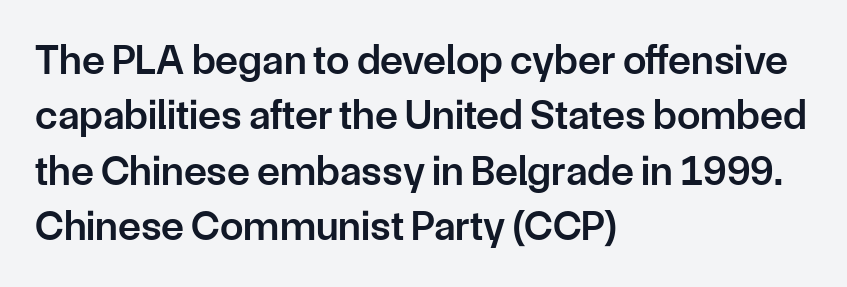
Q: Is the text bold? A: Semi-bold.
Q: Is the text italic (slanted)? A: No, it is upright.
Q: Is the typeface a serif or a sans-serif typeface? A: Sans-serif.
Q: Is the text underlined? A: No.
Q: How is the paragraph aligned? A: Left-aligned.
Q: Is the spacing between letters normal or unusually wide? A: Normal.
Q: Is the spacing between lines tight, normal or loose? A: Normal.
Q: Width (condensed, normal, or wide)? A: Normal.
Q: Stroke contrast? A: Low.
Q: x-height? A: Medium.
Q: Monospaced? A: No.
